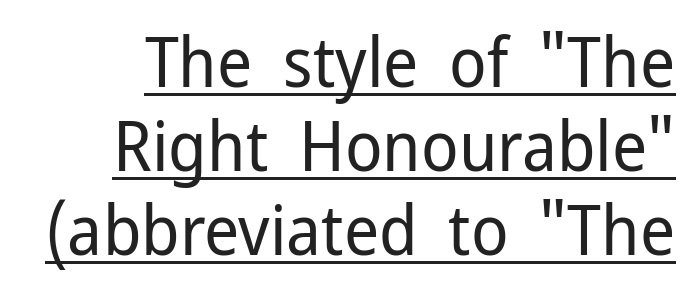
Type style note: lacks serifs. Looks like regular typesetting: each glyph gets only the width it needs. Counters stay open thanks to moderate or lighter strokes. A rule runs beneath these lines of type. In terms of letterspacing, this is plain default setting. Quick note: not italic, upright.
